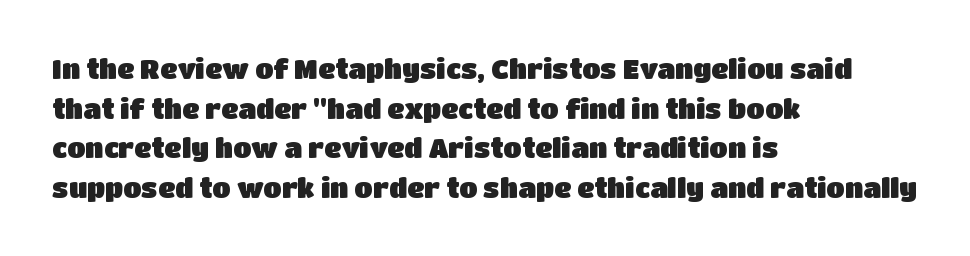
Reading down the column, the eye jumps a familiar distance to each next line. The gaps between neighbouring characters are ordinary and unremarkable. Every character sits straight up, as roman type does. These lines stack with their left ends in a neat column. Bare-footed words on every line.
